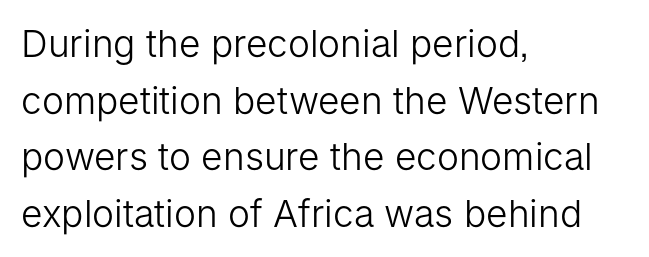
The words here are not underlined. All the whitespace from short lines collects on the right. Heaviness? Minimal to ordinary, like unemphasized prose. Interline gaps are of average width in this sample. Spacing between characters is what you'd get straight out of the box.
